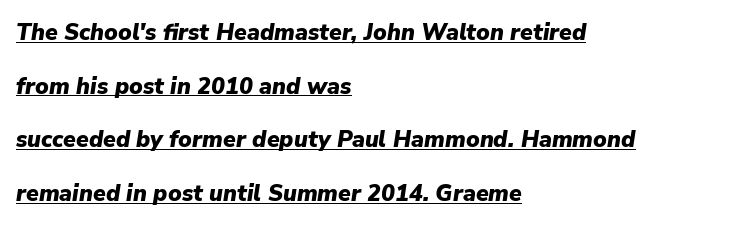
The image shows 23 px bold type, italic (leaning right); set left-aligned, loose line spacing (2.33x), normal letter spacing, underlined.
